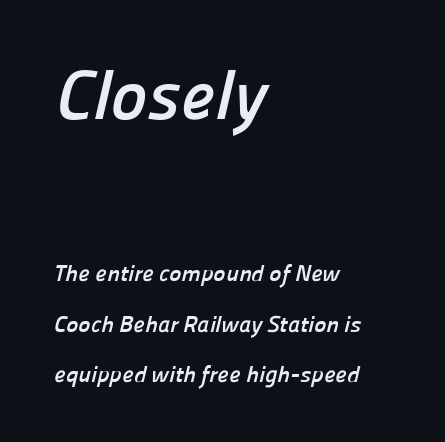
The image shows 69 px semibold sans-serif type; set left-aligned, loose line spacing (2.19x), normal letter spacing, not underlined; the first (top) block is 3.0x larger; low stroke contrast and a medium x-height.
